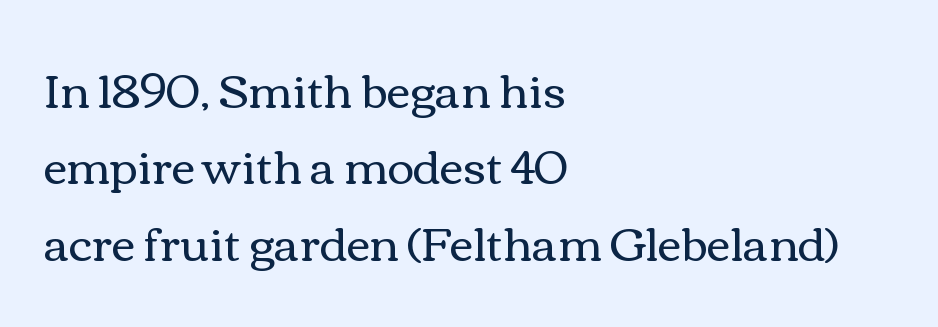
Decoration check: the copy has no underline. The letters stand upright; this is a roman face. Leading matches the norm, producing a regular column. Letter spacing: default.
